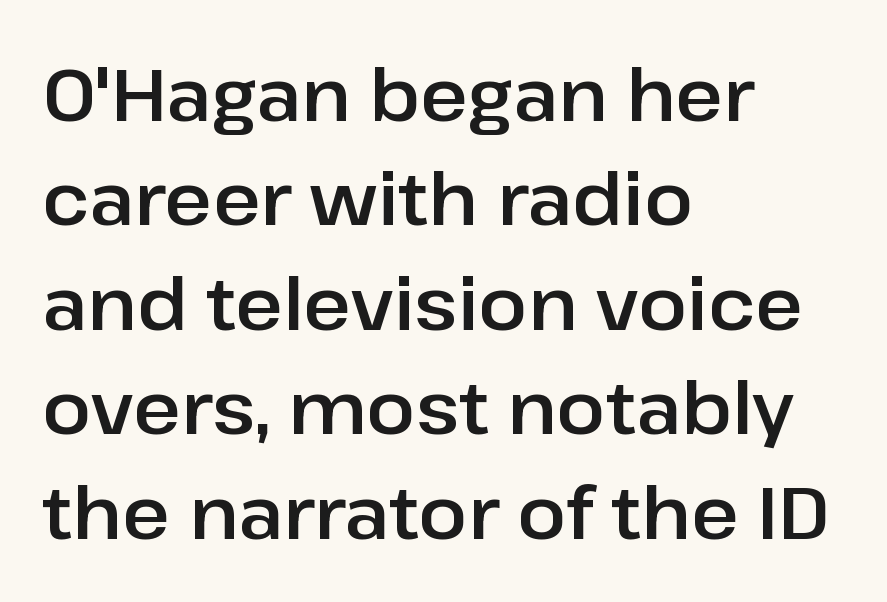
Spacing between characters is what you'd get straight out of the box. In CSS terms this would be text-align: left. Is this a fixed-width face? No — the glyphs have proportional, varying widths. Has an underline been added? It has not. Does the type have serifs? No, each stem ends abruptly.
